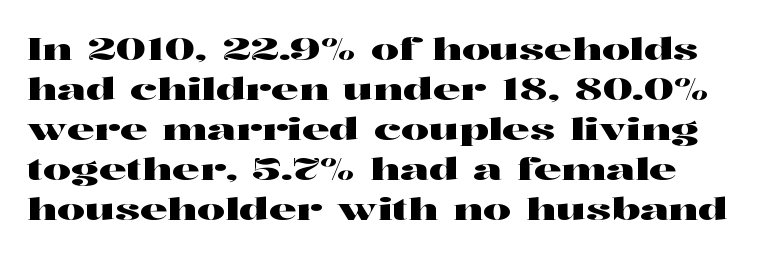
{"serif": "yes", "italic": "no", "width": "wide", "stroke_contrast": "high", "x_height": "medium", "monospaced": "no", "underline": "no", "align": "left", "line_spacing": "normal", "line_spacing_ratio": 1.29, "letter_spacing": "normal", "letter_spacing_em": 0.0, "glyph_px": 31}
